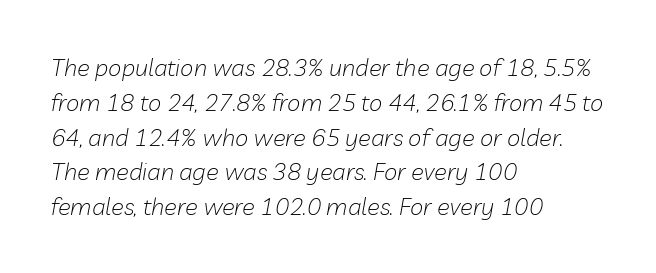
The image shows 24 px text type, italic (leaning right); set left-aligned, normal line spacing (1.45x), normal letter spacing, not underlined.
